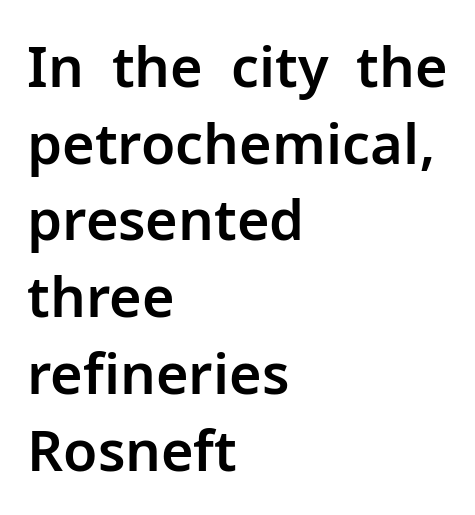
Horizontal bands of white between lines are of average thickness. Proportional: the letters do not fall into vertical columns. You can tell it's not italic because the verticals are truly vertical. Horizontally, the lines are justified to the leading edge only.
